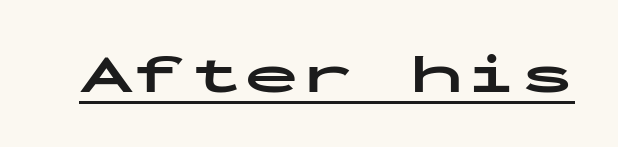
The image shows 55 px bold, wide sans-serif type, upright, monospaced; set normal letter spacing, underlined; low stroke contrast and a medium x-height.
